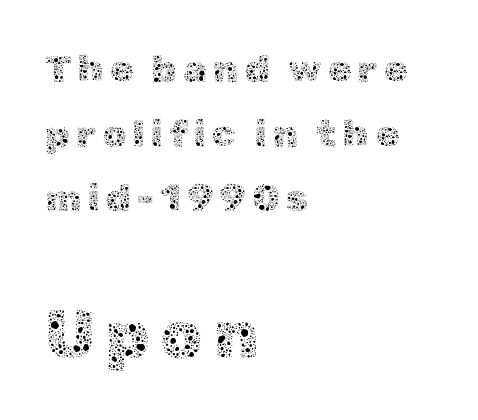
The image shows 68 px thin type, upright; set left-aligned, normal line spacing (1.66x), not underlined; the second (bottom) block is 1.74x larger; a medium x-height.
